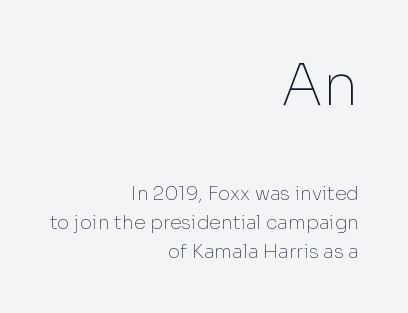
The gaps between neighbouring characters are ordinary and unremarkable. Block one is the big one; block two sits smaller underneath. Is the block centered? No — it sits flush against the right margin. The type sits square on the baseline with zero lean.
